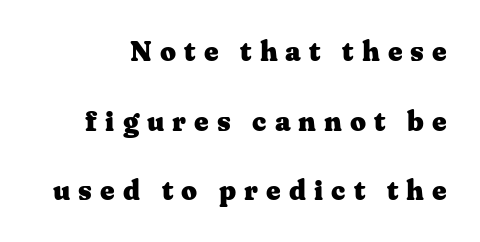
Q: Is the text bold? A: Yes.
Q: Is the text italic (slanted)? A: No, it is upright.
Q: Is the typeface a serif or a sans-serif typeface? A: Serif.
Q: Is the text underlined? A: No.
Q: Is the spacing between letters normal or unusually wide? A: Unusually wide.
Q: Is the spacing between lines tight, normal or loose? A: Loose.
Q: Width (condensed, normal, or wide)? A: Wide.
Q: Stroke contrast? A: Medium.
Q: x-height? A: Medium.
Q: Monospaced? A: No.
